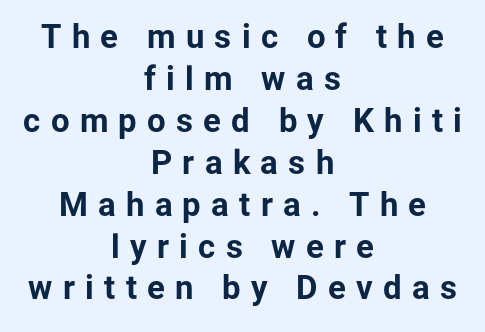
The tracking jumps out immediately: characters are airy and widely separated. Typographic density is high because the face is bold. These lines are composed in type without serifs. Check under the words: just untouched page. Is this a fixed-width face? No — the glyphs have proportional, varying widths.
